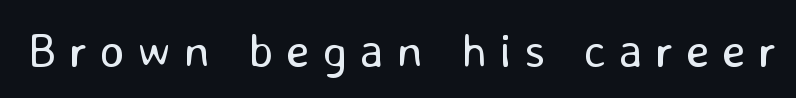
{"serif": "no", "italic": "no", "bold": "no", "weight": "regular", "width": "normal", "stroke_contrast": "low", "x_height": "medium", "monospaced": "no", "underline": "no", "letter_spacing": "wide", "letter_spacing_em": 0.26, "glyph_px": 48}
